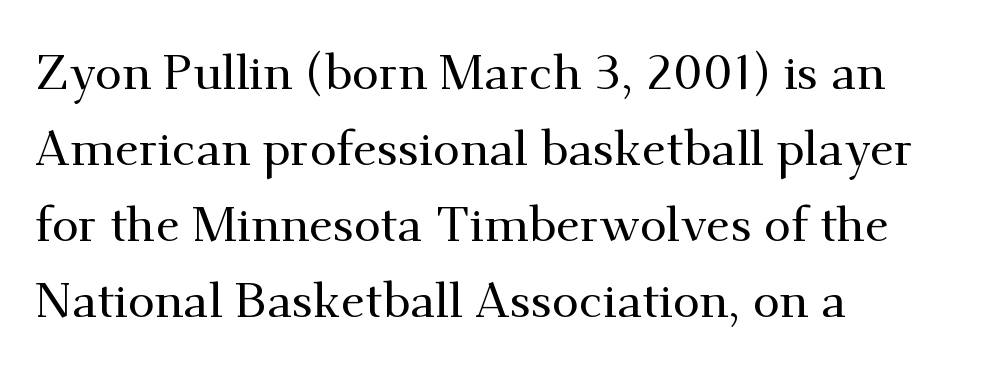
The image shows 49 px serif type, upright; set left-aligned, normal line spacing (1.55x), normal letter spacing, not underlined; medium stroke contrast and a small x-height.
